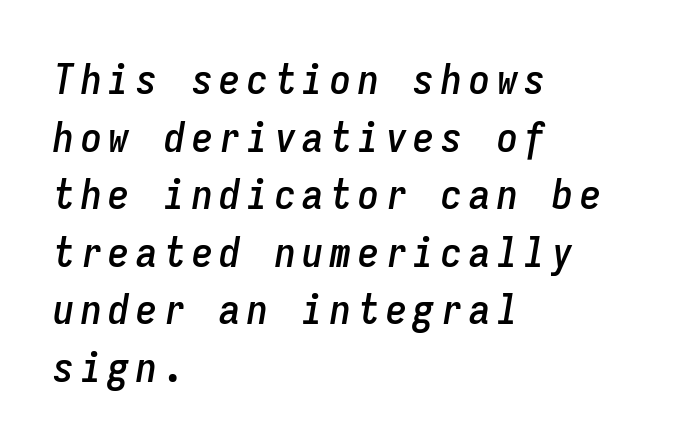
{"italic": "yes", "lean": "right", "slant_degrees": 9, "width": "condensed", "stroke_contrast": "low", "x_height": "medium", "monospaced": "yes", "underline": "no", "align": "left", "line_spacing": "normal", "line_spacing_ratio": 1.37, "glyph_px": 42}
